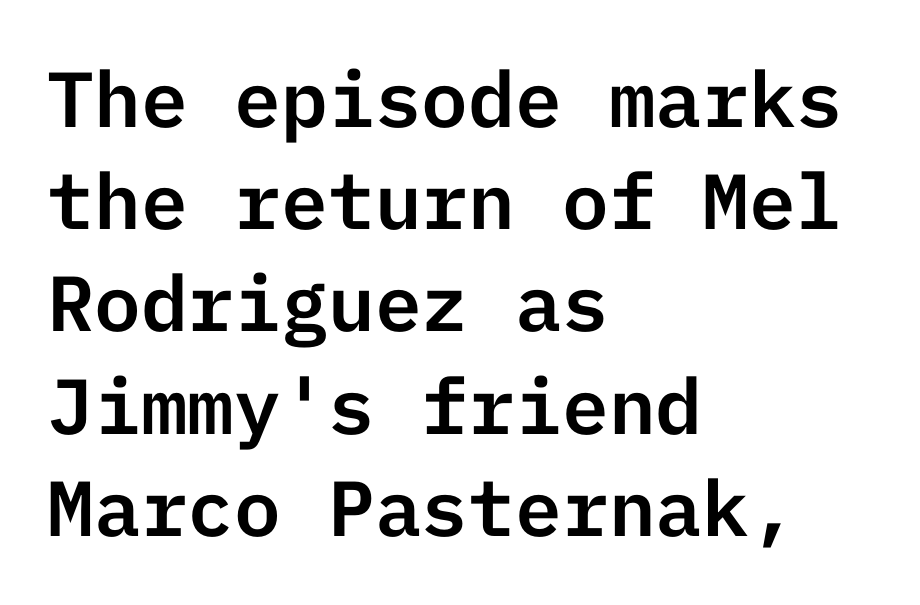
{"serif": "no", "italic": "no", "width": "normal", "stroke_contrast": "low", "x_height": "medium", "underline": "no", "align": "left", "line_spacing": "normal", "line_spacing_ratio": 1.31, "letter_spacing": "normal", "letter_spacing_em": 0.0, "glyph_px": 78}
